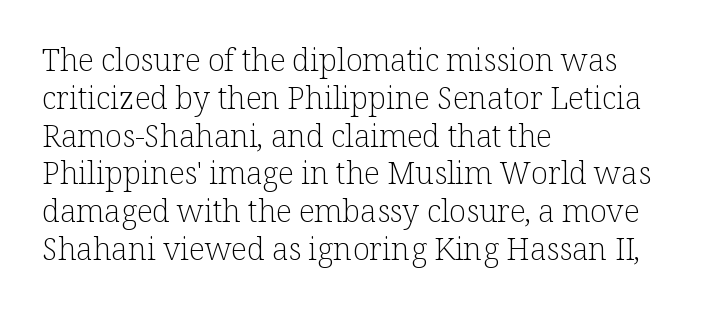
Q: Is the text bold? A: No.
Q: Is the text italic (slanted)? A: No, it is upright.
Q: Is the typeface a serif or a sans-serif typeface? A: Serif.
Q: Is the text underlined? A: No.
Q: How is the paragraph aligned? A: Left-aligned.
Q: Is the spacing between letters normal or unusually wide? A: Normal.
Q: Width (condensed, normal, or wide)? A: Normal.
Q: Stroke contrast? A: Low.
Q: x-height? A: Medium.
Q: Monospaced? A: No.
